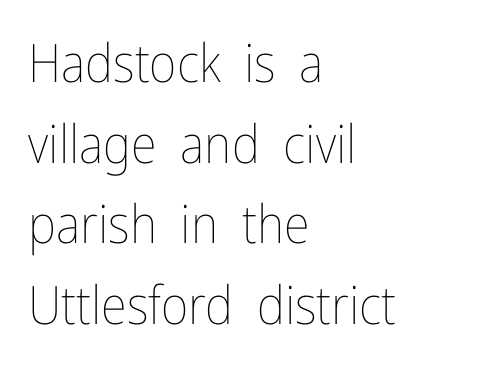
Look at the tracking — it's just the regular setting, nothing added. The letters stand straight up with perfectly vertical stems. Caption: multi-line text, flush left, ragged right. Words float on clear page, feet unadorned. The characters are drawn with everyday or finer stroke widths. If you measured baseline to baseline, you'd find a middling distance.
